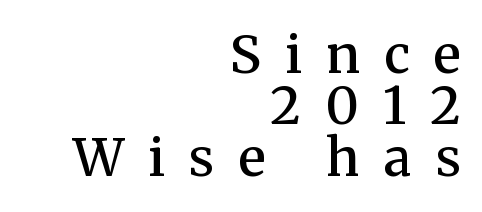
{"serif": "yes", "italic": "no", "bold": "semi", "weight": "semibold", "width": "normal", "stroke_contrast": "medium", "x_height": "medium", "monospaced": "no", "underline": "no", "align": "right", "line_spacing": "tight", "line_spacing_ratio": 0.99, "letter_spacing": "wide", "letter_spacing_em": 0.47, "glyph_px": 52}
